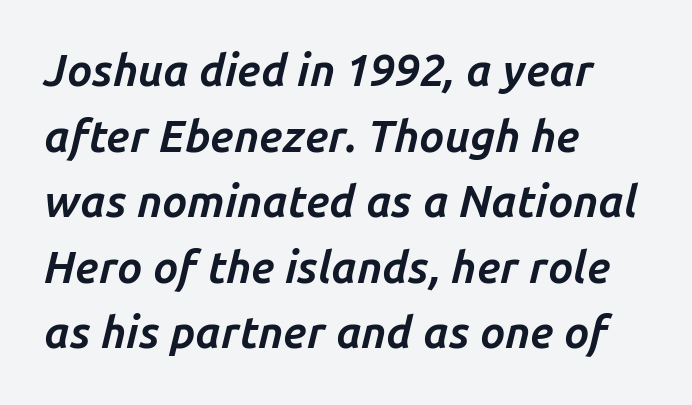
Q: Is the text bold? A: Yes.
Q: Is the text italic (slanted)? A: Yes, it leans right by about 14 degrees.
Q: Is the text underlined? A: No.
Q: How is the paragraph aligned? A: Left-aligned.
Q: Is the spacing between letters normal or unusually wide? A: Normal.
Q: Is the spacing between lines tight, normal or loose? A: Normal.
Q: Width (condensed, normal, or wide)? A: Normal.
Q: Stroke contrast? A: Low.
Q: x-height? A: Medium.
Q: Monospaced? A: No.
